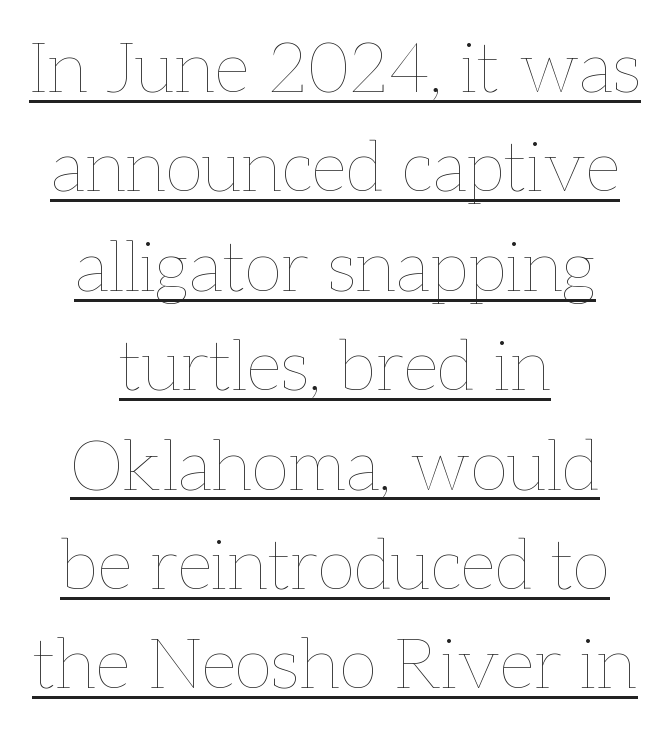
Q: Is the text bold? A: No.
Q: Is the text italic (slanted)? A: No, it is upright.
Q: Is the text underlined? A: Yes.
Q: How is the paragraph aligned? A: Centered.
Q: Is the spacing between letters normal or unusually wide? A: Normal.
Q: Is the spacing between lines tight, normal or loose? A: Normal.
Q: Width (condensed, normal, or wide)? A: Normal.
Q: Stroke contrast? A: Low.
Q: x-height? A: Medium.
Q: Monospaced? A: No.
